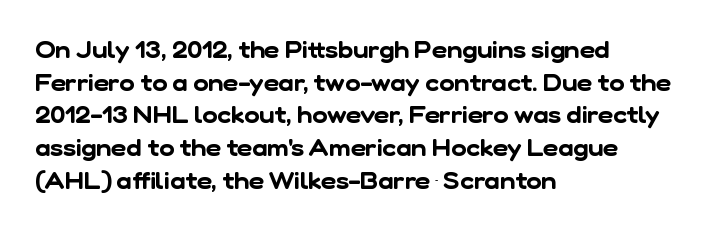
Is the block centered? No — it sits flush against the left margin. Check under the words: just untouched page. What's the leading like? Ordinary, nothing unusual. Inter-character spacing is left at the font's built-in metrics.
